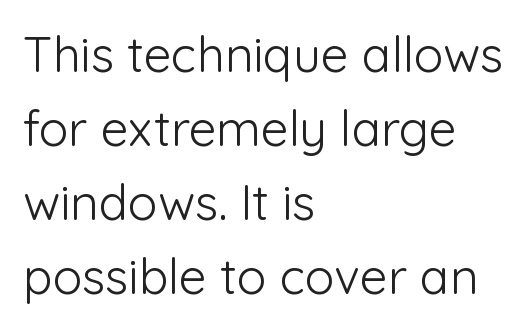
{"serif": "no", "italic": "no", "bold": "no", "weight": "light", "width": "normal", "stroke_contrast": "low", "x_height": "medium", "monospaced": "no", "underline": "no", "align": "left", "line_spacing": "normal", "line_spacing_ratio": 1.51, "letter_spacing": "normal", "letter_spacing_em": 0.0, "glyph_px": 49}
